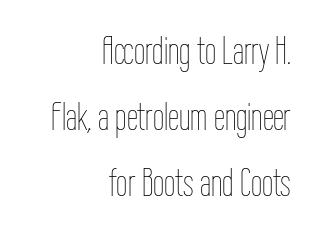
The image shows 40 px thin, condensed type, upright; set right-aligned, normal line spacing (1.65x), normal letter spacing, not underlined; low stroke contrast and a medium x-height.
